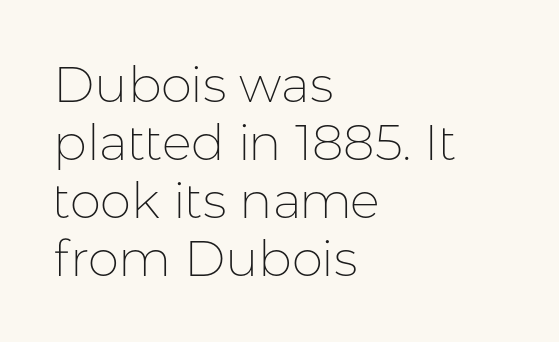
{"serif": "no", "italic": "no", "bold": "no", "weight": "thin", "width": "normal", "stroke_contrast": "low", "x_height": "medium", "monospaced": "no", "underline": "no", "align": "left", "line_spacing_ratio": 1.16, "letter_spacing": "normal", "letter_spacing_em": 0.0, "glyph_px": 50}
